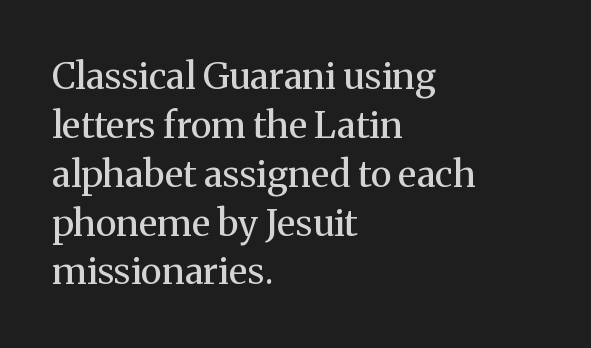
Words float on clear page, feet unadorned. You can tell from the footed stems that serif type was used. The letters stand upright; this is a roman face. This rendering leaves character spacing at its baseline value. Quick note: interline space is typical.
